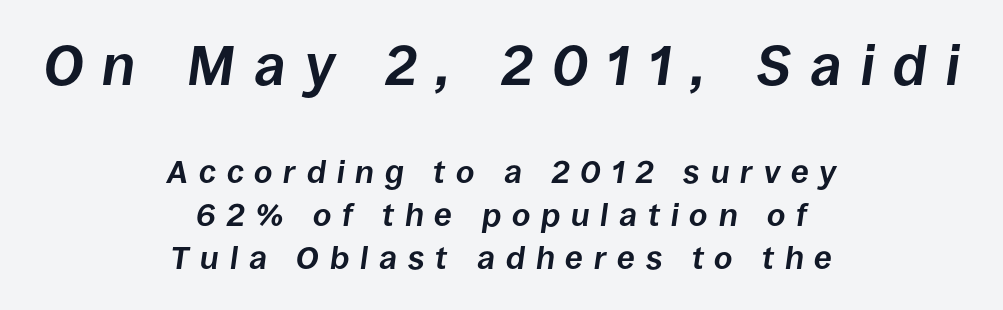
Q: Is the text bold? A: Yes.
Q: Is the text italic (slanted)? A: Yes, it leans right by about 8 degrees.
Q: Is the text underlined? A: No.
Q: How is the paragraph aligned? A: Centered.
Q: Is the spacing between letters normal or unusually wide? A: Unusually wide.
Q: Is the spacing between lines tight, normal or loose? A: Normal.
Q: Which block of text is set in a larger size, the first (top) or the second (bottom)? A: The first (top) one.
Q: Width (condensed, normal, or wide)? A: Normal.
Q: Stroke contrast? A: Low.
Q: x-height? A: Large.
Q: Monospaced? A: No.
